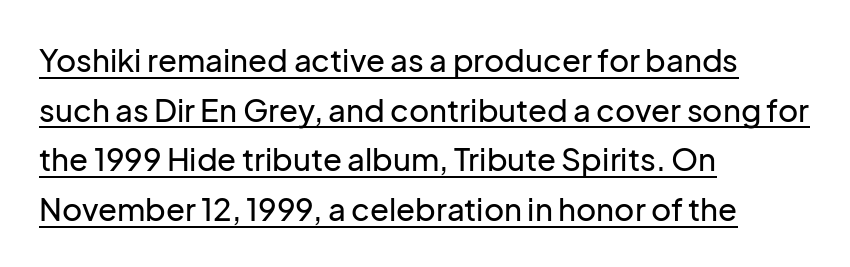
The gaps between neighbouring characters are ordinary and unremarkable. The letters advance in unequal steps, a hallmark of proportional type. A classic flush-left, rag-right setting is used for this passage. This sample carries an underscore along the baseline area.
